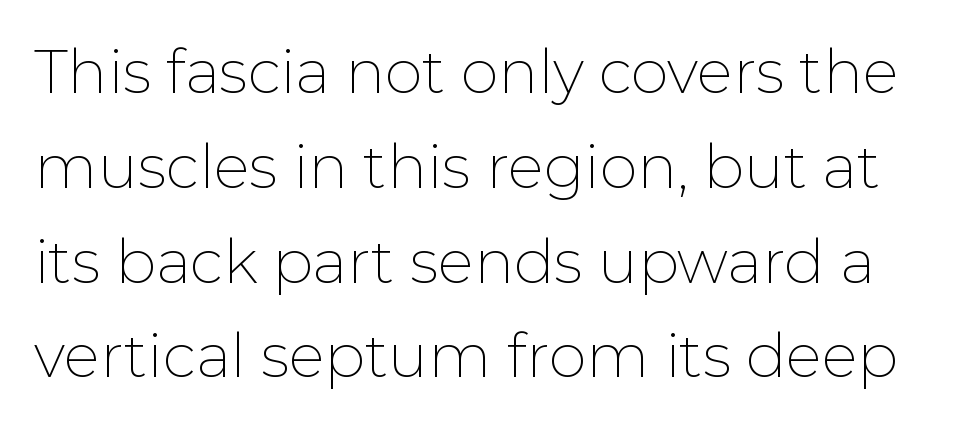
Q: Is the text bold? A: No.
Q: Is the text italic (slanted)? A: No, it is upright.
Q: Is the typeface a serif or a sans-serif typeface? A: Sans-serif.
Q: Is the text underlined? A: No.
Q: Is the spacing between letters normal or unusually wide? A: Normal.
Q: Is the spacing between lines tight, normal or loose? A: Normal.
Q: Width (condensed, normal, or wide)? A: Normal.
Q: Stroke contrast? A: Low.
Q: x-height? A: Medium.
Q: Monospaced? A: No.
